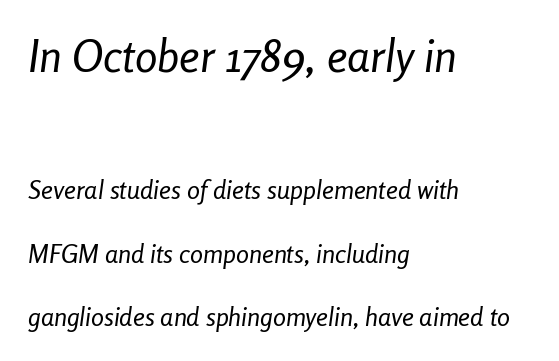
Q: Is the text bold? A: No.
Q: Is the text italic (slanted)? A: Yes, it leans right by about 8 degrees.
Q: Is the text underlined? A: No.
Q: How is the paragraph aligned? A: Left-aligned.
Q: Is the spacing between letters normal or unusually wide? A: Normal.
Q: Is the spacing between lines tight, normal or loose? A: Loose.
Q: Which block of text is set in a larger size, the first (top) or the second (bottom)? A: The first (top) one.
Q: Width (condensed, normal, or wide)? A: Condensed.
Q: Stroke contrast? A: Low.
Q: x-height? A: Medium.
Q: Monospaced? A: No.
